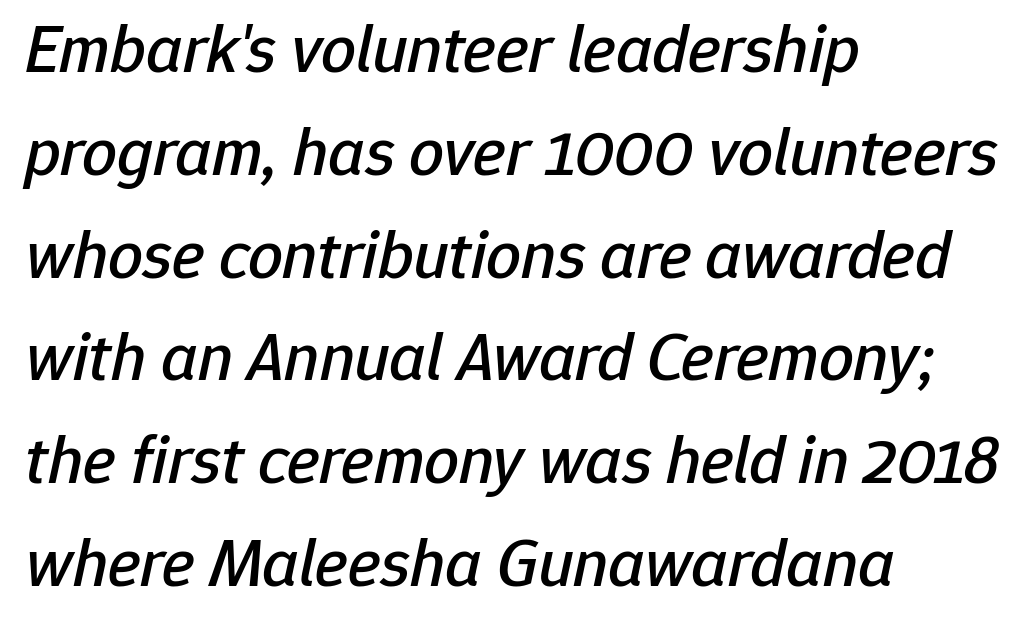
The image shows 69 px text type, italic (leaning right); set left-aligned, normal line spacing (1.49x), normal letter spacing, not underlined; low stroke contrast and a medium x-height.
